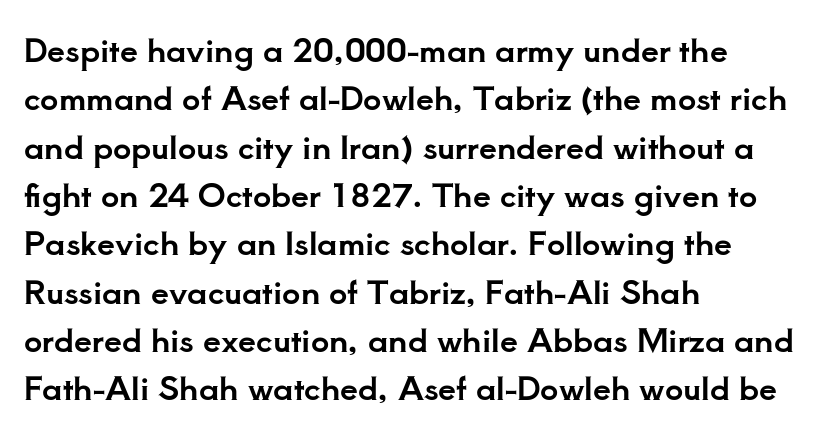
Tracking value appears to be zero — textbook default spacing. The rag falls on the right side of this text block. Evenly set lines give the paragraph a standard silhouette. Proportional: the letters do not fall into vertical columns. Unlike italic type, these characters show no tilt at all.
